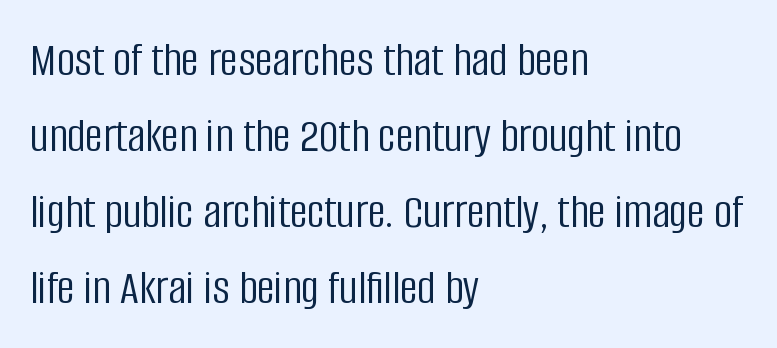
{"serif": "no", "italic": "no", "bold": "no", "weight": "light", "width": "condensed", "stroke_contrast": "low", "x_height": "large", "monospaced": "no", "underline": "no", "align": "left", "line_spacing": "normal", "line_spacing_ratio": 1.52, "letter_spacing": "normal", "letter_spacing_em": 0.0, "glyph_px": 50}
